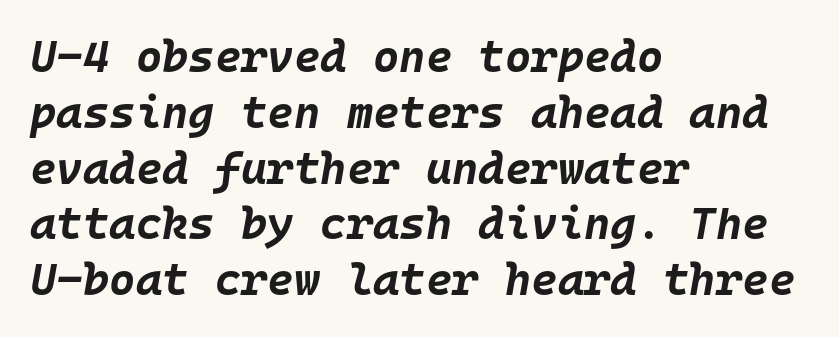
The image shows 45 px bold type, italic (leaning right), monospaced; set left-aligned, line spacing 1.24x, normal letter spacing, not underlined; low stroke contrast and a large x-height.
